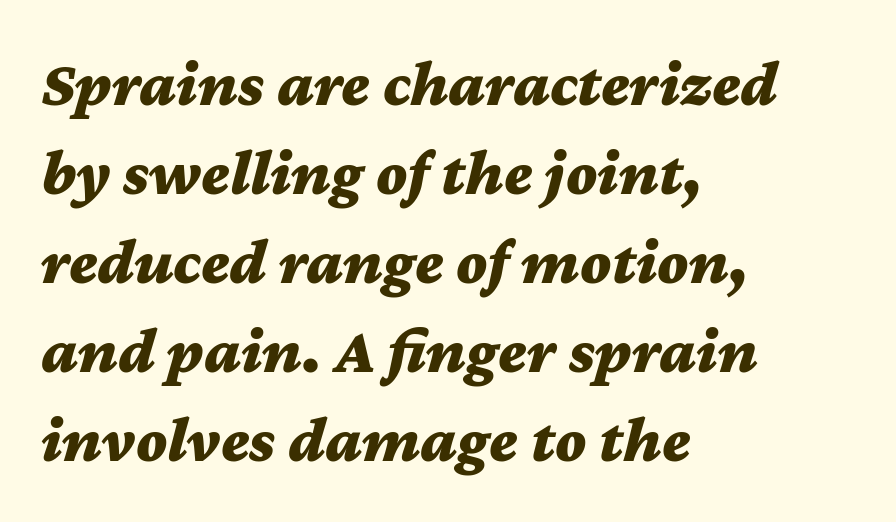
The image shows 65 px bold, wide type, italic (leaning right); set left-aligned, normal line spacing (1.37x), normal letter spacing, not underlined; medium stroke contrast and a medium x-height.
